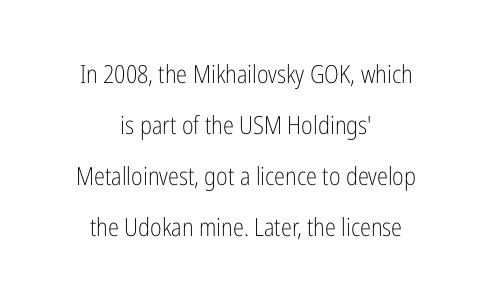
{"italic": "no", "bold": "no", "underline": "no", "align": "center", "line_spacing": "loose", "line_spacing_ratio": 2.04, "letter_spacing": "normal", "letter_spacing_em": 0.0, "glyph_px": 25}
